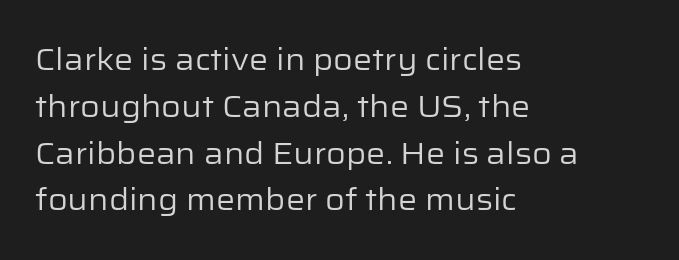
The image shows 30 px regular-weight sans-serif type, upright; set left-aligned, normal line spacing (1.56x), normal letter spacing, not underlined; low stroke contrast and a medium x-height.
